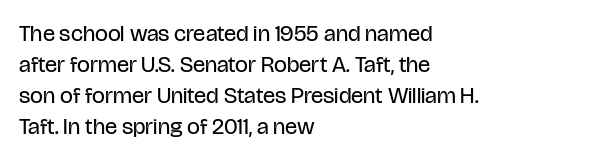
Q: Is the text bold? A: No.
Q: Is the text italic (slanted)? A: No, it is upright.
Q: Is the text underlined? A: No.
Q: How is the paragraph aligned? A: Left-aligned.
Q: Is the spacing between letters normal or unusually wide? A: Normal.
Q: Is the spacing between lines tight, normal or loose? A: Normal.
